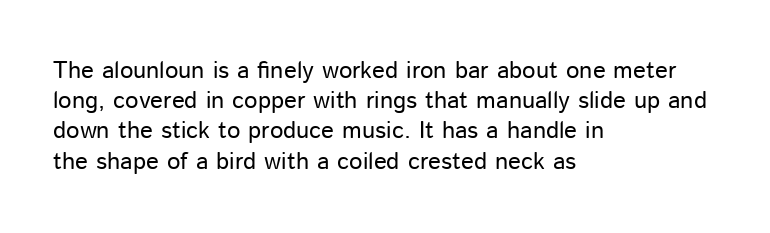
Q: Is the text bold? A: No.
Q: Is the text italic (slanted)? A: No, it is upright.
Q: Is the text underlined? A: No.
Q: How is the paragraph aligned? A: Left-aligned.
Q: Is the spacing between letters normal or unusually wide? A: Normal.
Q: Is the spacing between lines tight, normal or loose? A: Normal.
